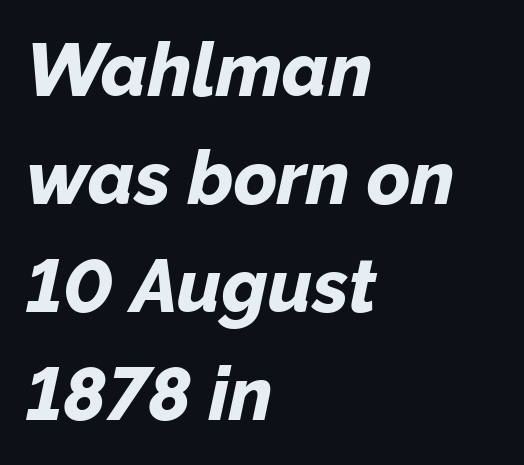
The image shows 74 px bold type, italic (leaning right); set left-aligned, normal line spacing (1.46x), normal letter spacing, not underlined; low stroke contrast and a medium x-height.
